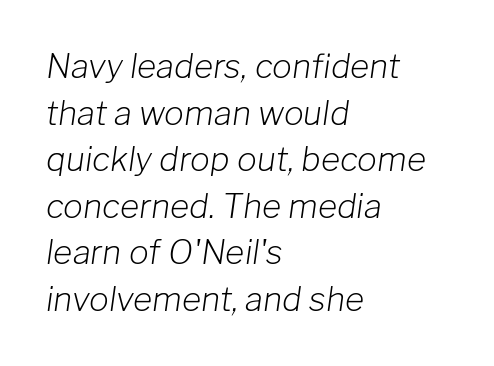
Q: Is the text bold? A: No.
Q: Is the text italic (slanted)? A: Yes, it leans right by about 8 degrees.
Q: Is the text underlined? A: No.
Q: How is the paragraph aligned? A: Left-aligned.
Q: Is the spacing between letters normal or unusually wide? A: Normal.
Q: Is the spacing between lines tight, normal or loose? A: Normal.
Q: Width (condensed, normal, or wide)? A: Normal.
Q: Stroke contrast? A: Low.
Q: x-height? A: Medium.
Q: Monospaced? A: No.
